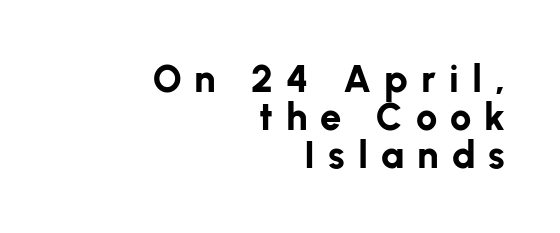
Q: Is the text bold? A: Yes.
Q: Is the text italic (slanted)? A: No, it is upright.
Q: Is the typeface a serif or a sans-serif typeface? A: Sans-serif.
Q: Is the text underlined? A: No.
Q: How is the paragraph aligned? A: Right-aligned.
Q: Is the spacing between letters normal or unusually wide? A: Unusually wide.
Q: Is the spacing between lines tight, normal or loose? A: Tight.
Q: Width (condensed, normal, or wide)? A: Normal.
Q: Stroke contrast? A: Low.
Q: x-height? A: Medium.
Q: Monospaced? A: No.
